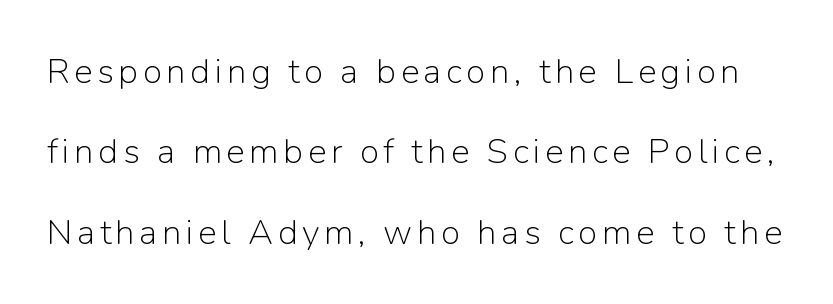
{"serif": "no", "italic": "no", "bold": "no", "weight": "light", "width": "normal", "stroke_contrast": "low", "x_height": "medium", "monospaced": "no", "underline": "no", "line_spacing": "loose", "line_spacing_ratio": 2.3, "glyph_px": 35}
